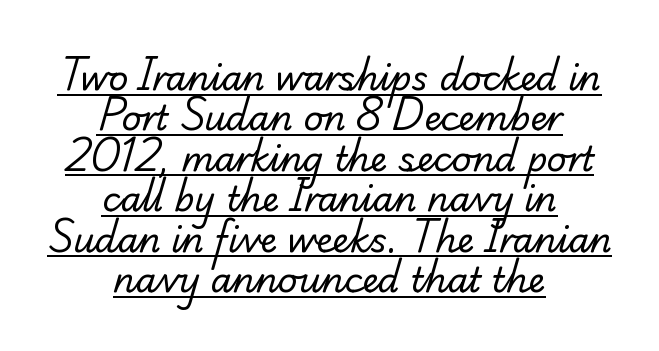
{"serif": "yes", "bold": "no", "weight": "regular", "width": "normal", "stroke_contrast": "low", "x_height": "small", "monospaced": "no", "underline": "yes", "align": "center", "line_spacing_ratio": 1.19, "letter_spacing": "normal", "letter_spacing_em": 0.0, "glyph_px": 34}
